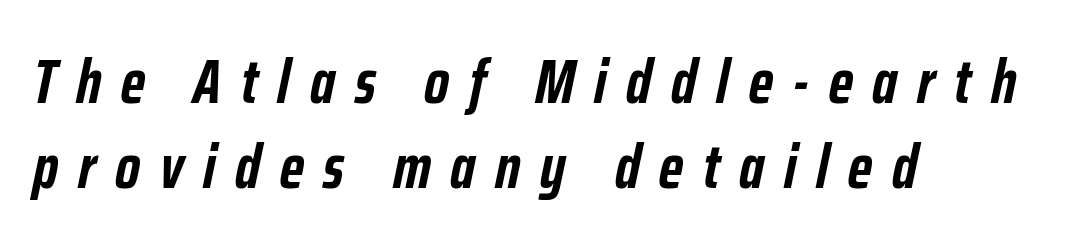
Q: Is the text bold? A: Yes.
Q: Is the text italic (slanted)? A: Yes, it leans right by about 12 degrees.
Q: Is the text underlined? A: No.
Q: How is the paragraph aligned? A: Left-aligned.
Q: Is the spacing between letters normal or unusually wide? A: Unusually wide.
Q: Is the spacing between lines tight, normal or loose? A: Normal.
Q: Width (condensed, normal, or wide)? A: Condensed.
Q: Stroke contrast? A: Low.
Q: x-height? A: Medium.
Q: Monospaced? A: No.
